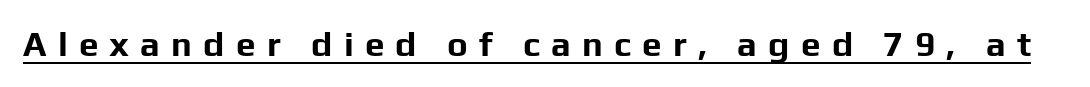
{"serif": "no", "italic": "no", "bold": "yes", "weight": "bold", "width": "normal", "stroke_contrast": "low", "x_height": "medium", "monospaced": "no", "underline": "yes", "letter_spacing": "wide", "letter_spacing_em": 0.32, "glyph_px": 35}
